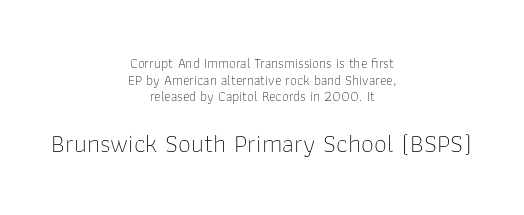
Q: Is the text bold? A: No.
Q: Is the text italic (slanted)? A: No, it is upright.
Q: Is the text underlined? A: No.
Q: How is the paragraph aligned? A: Centered.
Q: Is the spacing between letters normal or unusually wide? A: Normal.
Q: Which block of text is set in a larger size, the first (top) or the second (bottom)? A: The second (bottom) one.
